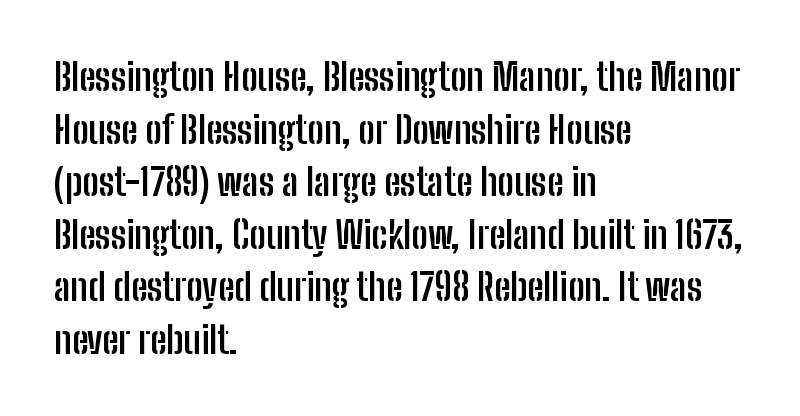
The image shows 37 px semibold, condensed sans-serif type, upright; set left-aligned, normal line spacing (1.42x), normal letter spacing, not underlined; low stroke contrast and a medium x-height.
